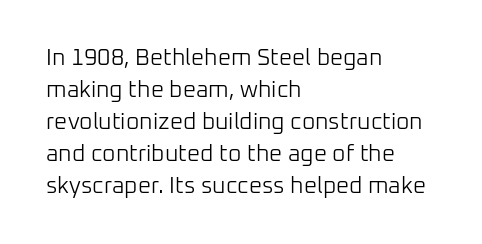
{"italic": "no", "bold": "no", "underline": "no", "align": "left", "line_spacing": "normal", "line_spacing_ratio": 1.39, "letter_spacing": "normal", "letter_spacing_em": 0.0, "glyph_px": 23}
